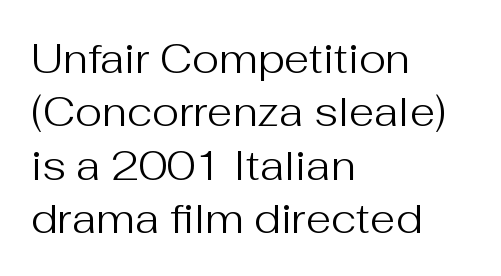
Nothing heavy about these letters — not bold at all. Regarding serifs, this sample does without them. Is the letter spacing exaggerated? No — it looks like the ordinary default. This sample uses an upright cut, with every glyph sitting square on the baseline.
